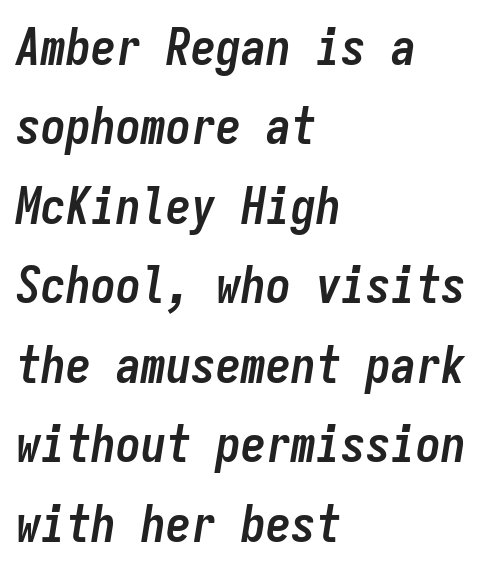
The image shows 50 px semibold, condensed type, italic (leaning right), monospaced; set left-aligned, normal line spacing (1.59x), normal letter spacing, not underlined; low stroke contrast and a medium x-height.
